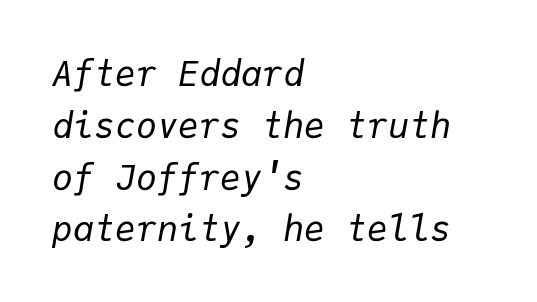
{"italic": "yes", "lean": "right", "slant_degrees": 9, "bold": "no", "weight": "regular", "width": "normal", "stroke_contrast": "low", "x_height": "medium", "monospaced": "yes", "underline": "no", "align": "left", "line_spacing": "normal", "line_spacing_ratio": 1.48, "letter_spacing": "normal", "letter_spacing_em": 0.0, "glyph_px": 35}
